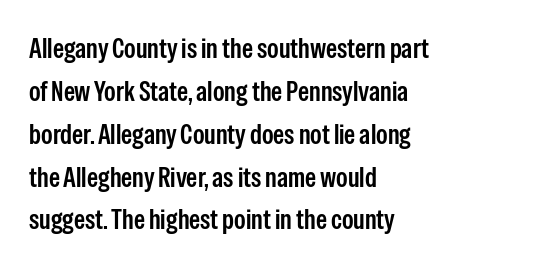
Q: Is the text bold? A: Semi-bold.
Q: Is the text italic (slanted)? A: No, it is upright.
Q: Is the typeface a serif or a sans-serif typeface? A: Sans-serif.
Q: Is the text underlined? A: No.
Q: How is the paragraph aligned? A: Left-aligned.
Q: Is the spacing between letters normal or unusually wide? A: Normal.
Q: Is the spacing between lines tight, normal or loose? A: Normal.
Q: Width (condensed, normal, or wide)? A: Condensed.
Q: Stroke contrast? A: Low.
Q: x-height? A: Medium.
Q: Monospaced? A: No.
